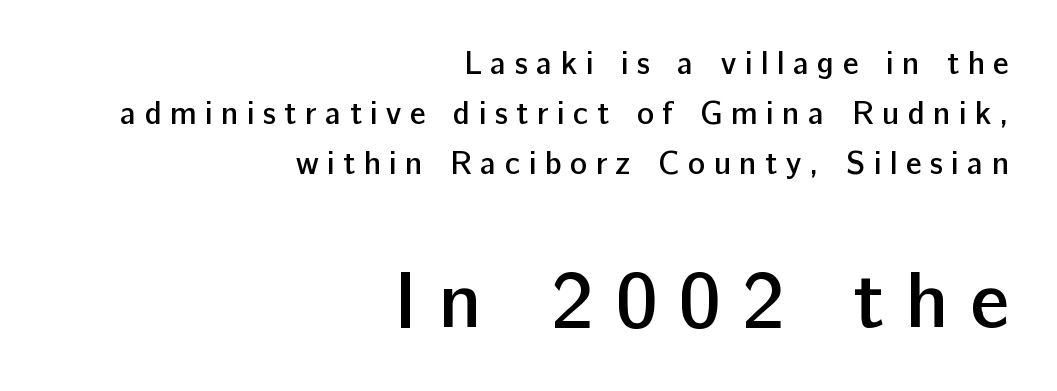
Q: Is the text bold? A: Semi-bold.
Q: Is the text italic (slanted)? A: No, it is upright.
Q: Is the typeface a serif or a sans-serif typeface? A: Sans-serif.
Q: Is the text underlined? A: No.
Q: How is the paragraph aligned? A: Right-aligned.
Q: Is the spacing between letters normal or unusually wide? A: Unusually wide.
Q: Is the spacing between lines tight, normal or loose? A: Normal.
Q: Which block of text is set in a larger size, the first (top) or the second (bottom)? A: The second (bottom) one.
Q: Width (condensed, normal, or wide)? A: Normal.
Q: Stroke contrast? A: Low.
Q: x-height? A: Medium.
Q: Monospaced? A: No.
